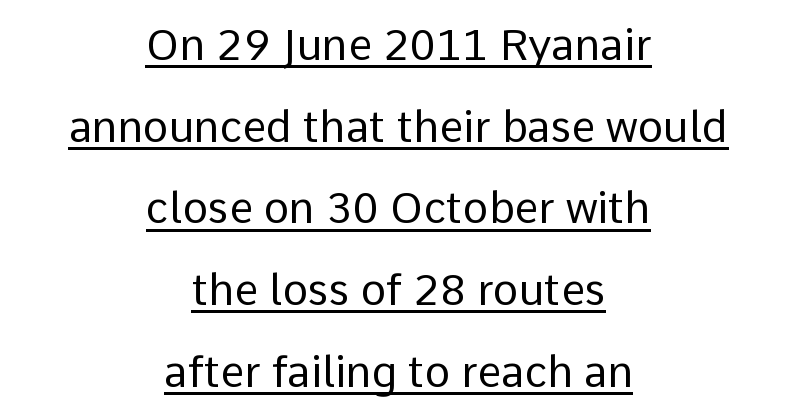
{"serif": "no", "italic": "no", "bold": "no", "weight": "regular", "width": "normal", "stroke_contrast": "low", "x_height": "medium", "monospaced": "no", "underline": "yes", "align": "center", "line_spacing": "loose", "line_spacing_ratio": 1.9, "letter_spacing": "normal", "letter_spacing_em": 0.0, "glyph_px": 43}
